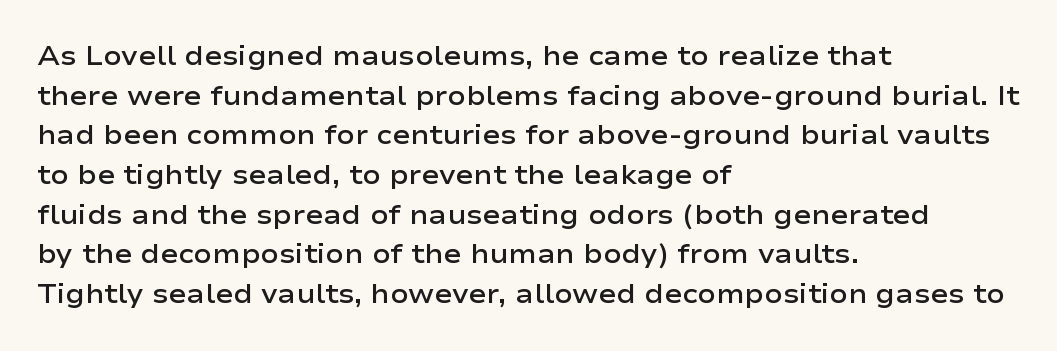
Observe the ordinary spacing: letters are neighbours, not strangers. The font's upright variant was chosen for this text. Letters rest on an invisible, unmarked baseline. The leading is moderate, giving the passage an even texture. The paragraph has a hard left edge and a soft right edge.
